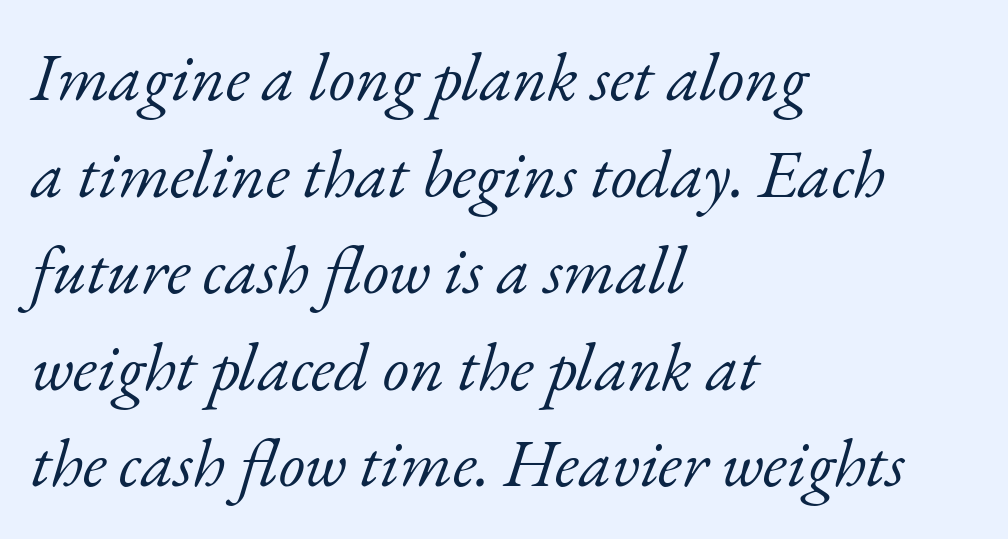
Each line starts at the same left margin while the right side varies. A typesetter would call this proportional, since set widths differ per character. The block of text has a typical density, with ordinary space between rows. The rendering keeps characters at their native spacing. Anything drawn beneath the words? Only blank space. The strokes carry an ordinary text weight at most.
